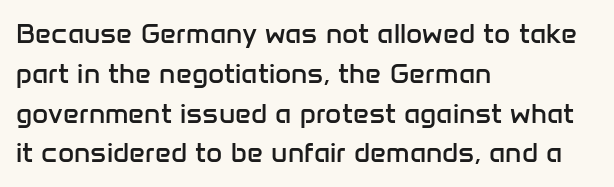
Q: Is the text bold? A: No.
Q: Is the text italic (slanted)? A: No, it is upright.
Q: Is the typeface a serif or a sans-serif typeface? A: Sans-serif.
Q: Is the text underlined? A: No.
Q: How is the paragraph aligned? A: Left-aligned.
Q: Is the spacing between letters normal or unusually wide? A: Normal.
Q: Is the spacing between lines tight, normal or loose? A: Normal.
Q: Width (condensed, normal, or wide)? A: Normal.
Q: Stroke contrast? A: Low.
Q: x-height? A: Medium.
Q: Monospaced? A: No.
